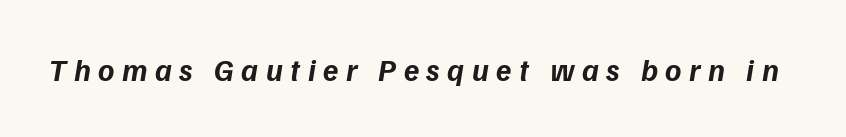
The image shows 31 px bold type, italic (leaning right); set unusually wide letter spacing (+0.24 em), not underlined; low stroke contrast and a medium x-height.
